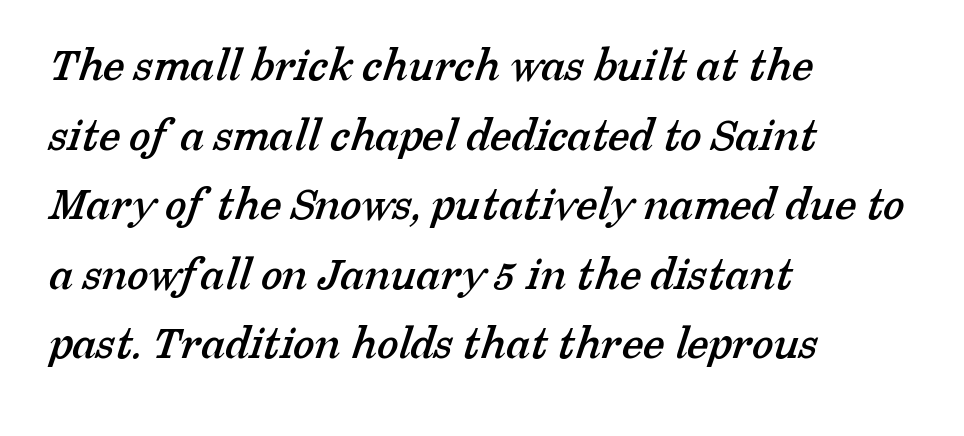
Nobody touched the tracking dial on this one. Proportional: the letters do not fall into vertical columns. The block of text has a typical density, with ordinary space between rows. Casual observation: everything's shoved over to the left.
